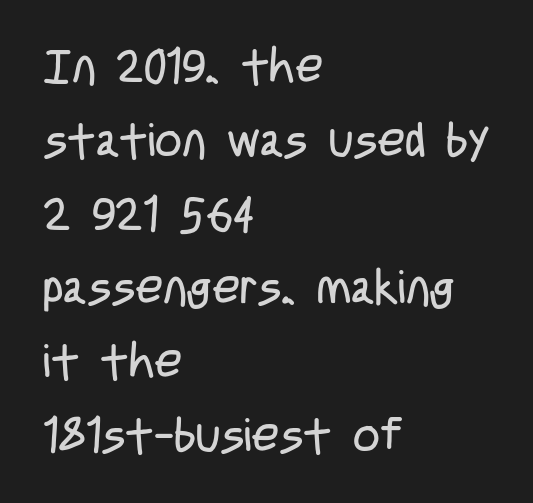
Q: Is the text bold? A: No.
Q: Is the text italic (slanted)? A: No, it is upright.
Q: Is the typeface a serif or a sans-serif typeface? A: Sans-serif.
Q: Is the text underlined? A: No.
Q: How is the paragraph aligned? A: Left-aligned.
Q: Is the spacing between letters normal or unusually wide? A: Normal.
Q: Is the spacing between lines tight, normal or loose? A: Normal.
Q: Width (condensed, normal, or wide)? A: Condensed.
Q: Stroke contrast? A: Low.
Q: x-height? A: Large.
Q: Monospaced? A: No.
